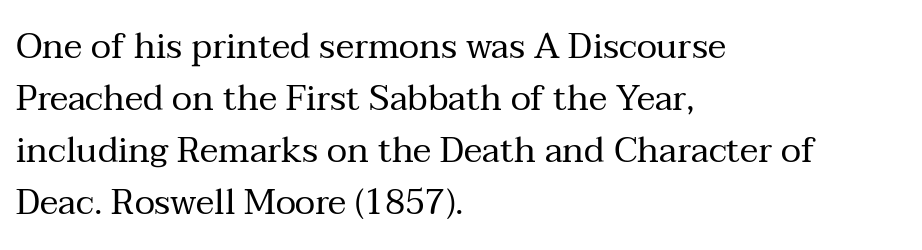
The image shows 35 px regular-weight serif type, upright; set left-aligned, normal line spacing (1.49x), normal letter spacing, not underlined; medium stroke contrast and a medium x-height.
